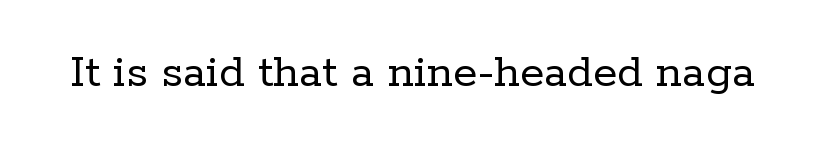
Q: Is the text bold? A: No.
Q: Is the text italic (slanted)? A: No, it is upright.
Q: Is the typeface a serif or a sans-serif typeface? A: Serif.
Q: Is the text underlined? A: No.
Q: Is the spacing between letters normal or unusually wide? A: Normal.
Q: Width (condensed, normal, or wide)? A: Normal.
Q: Stroke contrast? A: Low.
Q: x-height? A: Medium.
Q: Monospaced? A: No.
